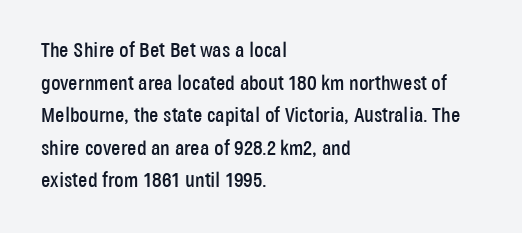
Q: Is the text italic (slanted)? A: No, it is upright.
Q: Is the text underlined? A: No.
Q: How is the paragraph aligned? A: Left-aligned.
Q: Is the spacing between letters normal or unusually wide? A: Normal.
Q: Is the spacing between lines tight, normal or loose? A: Normal.
